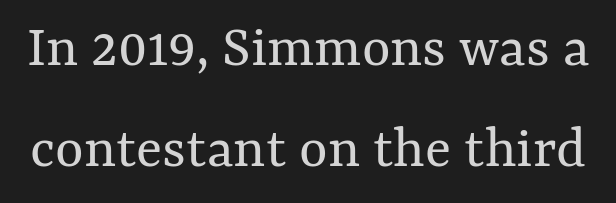
The image shows 61 px regular-weight type, upright; set normal line spacing (1.65x), normal letter spacing, not underlined; medium stroke contrast and a medium x-height.
